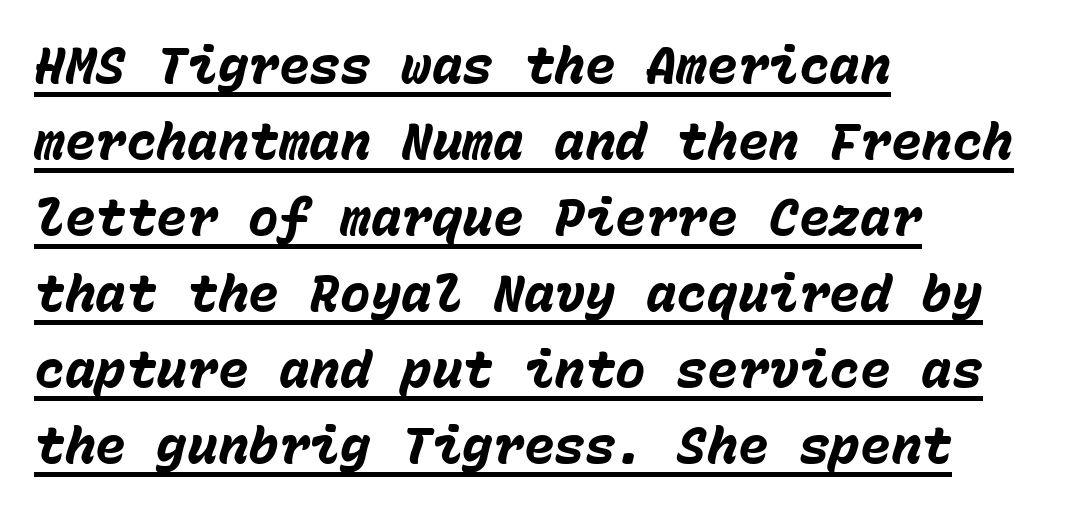
The image shows 51 px heavy type, italic (leaning right), monospaced; set left-aligned, normal line spacing (1.49x), normal letter spacing, underlined; low stroke contrast and a medium x-height.
